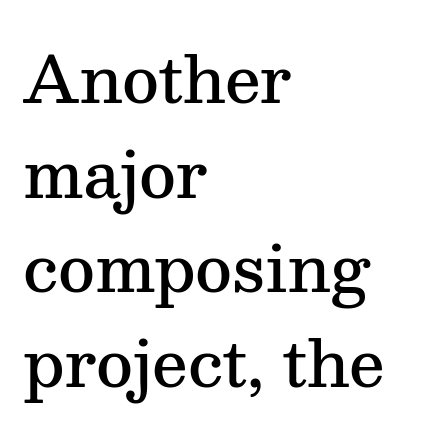
The image shows 64 px semibold serif type, upright; set left-aligned, normal line spacing (1.48x), normal letter spacing, not underlined; medium stroke contrast and a medium x-height.
